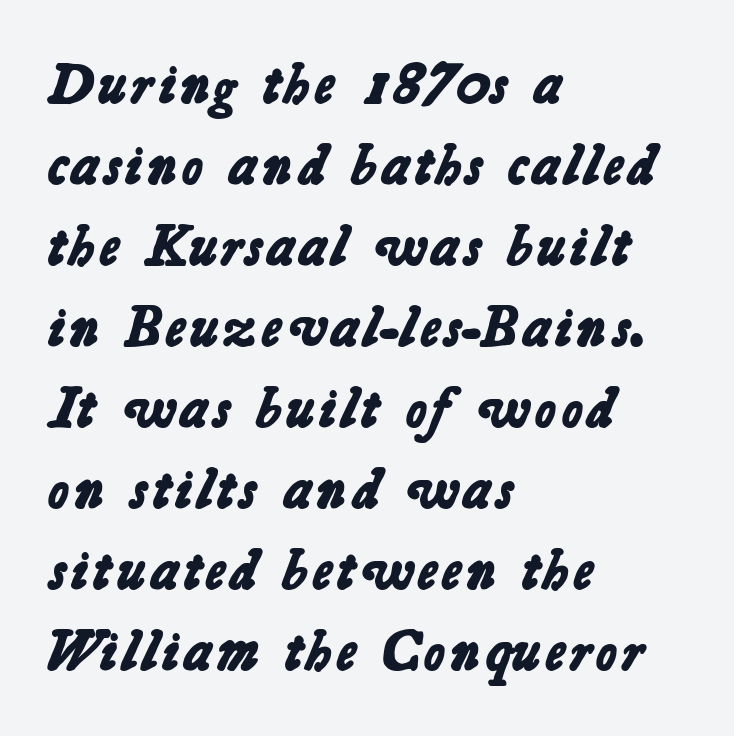
The space directly below the letters is spotless. Does the copy run flush right? No — it runs flush left. Character widths vary here, with narrow letters taking less room than wide ones. Does extra space separate the letters? No, they use regular spacing. The rendering shows plain stroke endings on the letterforms — a sans-serif design. The designer left line spacing at the default.
